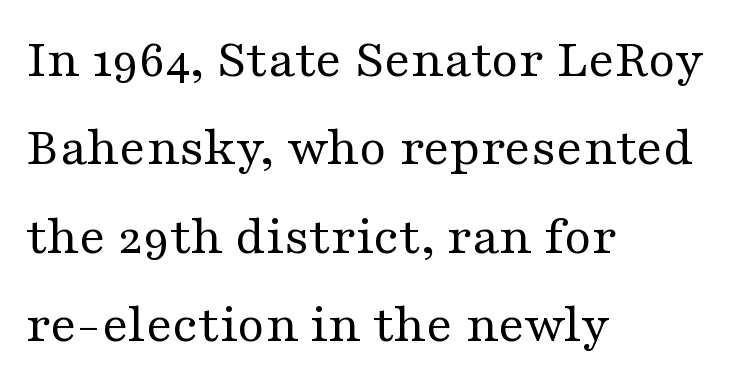
{"serif": "yes", "italic": "no", "bold": "no", "weight": "regular", "width": "wide", "stroke_contrast": "medium", "x_height": "medium", "monospaced": "no", "underline": "no", "align": "left", "line_spacing": "normal", "line_spacing_ratio": 1.58, "letter_spacing": "normal", "letter_spacing_em": 0.0, "glyph_px": 56}
